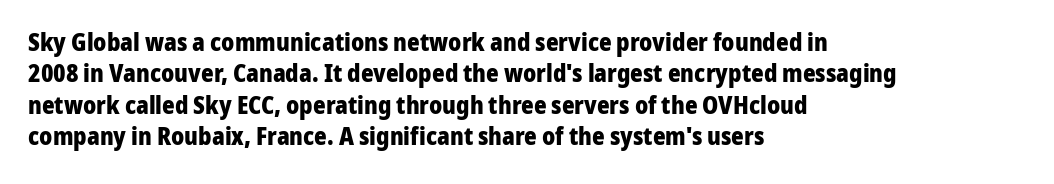
Q: Is the text bold? A: Yes.
Q: Is the text italic (slanted)? A: No, it is upright.
Q: Is the text underlined? A: No.
Q: How is the paragraph aligned? A: Left-aligned.
Q: Is the spacing between letters normal or unusually wide? A: Normal.
Q: Is the spacing between lines tight, normal or loose? A: Normal.
